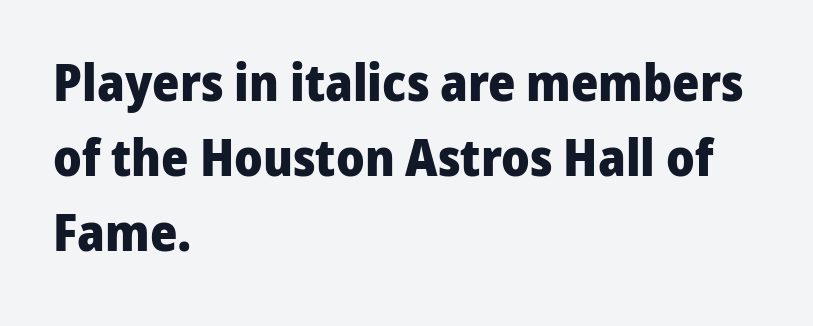
Q: Is the text bold? A: Yes.
Q: Is the text italic (slanted)? A: No, it is upright.
Q: Is the typeface a serif or a sans-serif typeface? A: Sans-serif.
Q: Is the text underlined? A: No.
Q: How is the paragraph aligned? A: Left-aligned.
Q: Is the spacing between letters normal or unusually wide? A: Normal.
Q: Is the spacing between lines tight, normal or loose? A: Normal.
Q: Width (condensed, normal, or wide)? A: Normal.
Q: Stroke contrast? A: Low.
Q: x-height? A: Medium.
Q: Monospaced? A: No.
